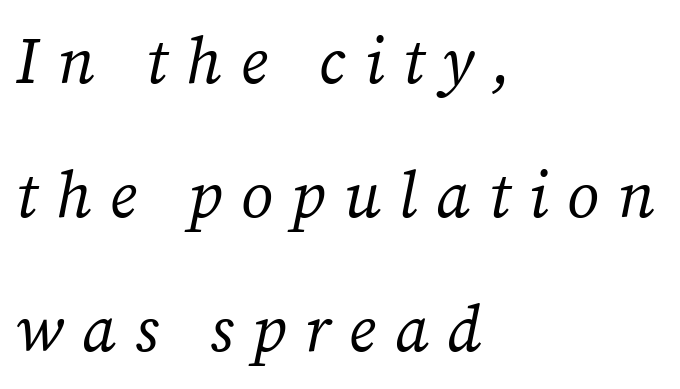
Inter-character spacing is expanded well beyond the font's built-in metrics. The paragraph shown leans on its left margin. Spacing verdict: proportional, widths tailored to each character. A typesetter would label this face a serif. You can tell it's italic because the verticals aren't actually vertical. These lines stand farther apart than default settings would place them.
